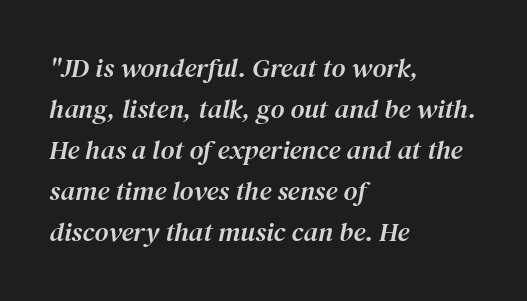
Q: Is the text italic (slanted)? A: Yes, it leans right by about 12 degrees.
Q: Is the text underlined? A: No.
Q: How is the paragraph aligned? A: Left-aligned.
Q: Is the spacing between letters normal or unusually wide? A: Normal.
Q: Is the spacing between lines tight, normal or loose? A: Normal.
